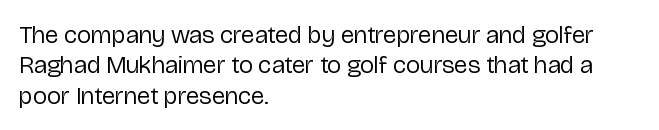
Nope, not italic — everything's standing straight. Only glyphs here, with clear space below each row. Leftover space on each line is placed entirely after the last word. The gaps between neighbouring characters are ordinary and unremarkable. A light-to-regular cut is what we see here.
